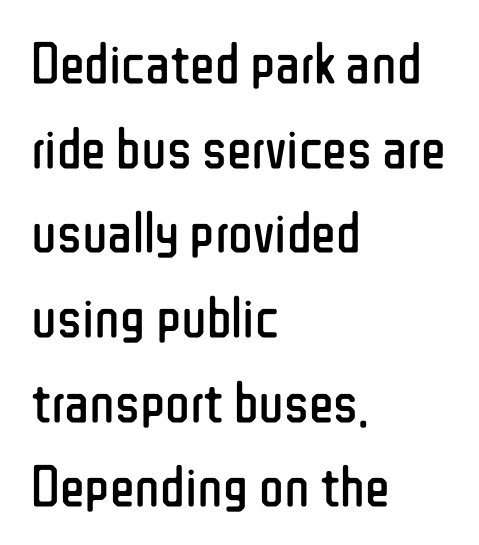
{"serif": "no", "italic": "no", "bold": "no", "weight": "regular", "width": "condensed", "stroke_contrast": "low", "x_height": "medium", "monospaced": "no", "underline": "no", "align": "left", "line_spacing": "normal", "line_spacing_ratio": 1.46, "letter_spacing": "normal", "letter_spacing_em": 0.0, "glyph_px": 58}
